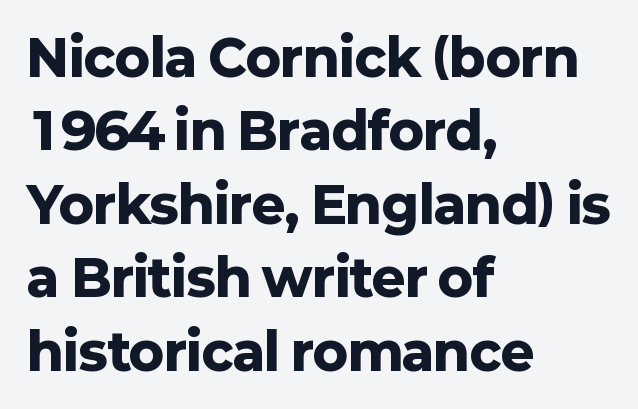
{"serif": "no", "italic": "no", "bold": "yes", "weight": "heavy", "width": "normal", "stroke_contrast": "low", "x_height": "medium", "monospaced": "no", "underline": "no", "align": "left", "line_spacing": "normal", "line_spacing_ratio": 1.44, "letter_spacing": "normal", "letter_spacing_em": 0.0, "glyph_px": 51}
